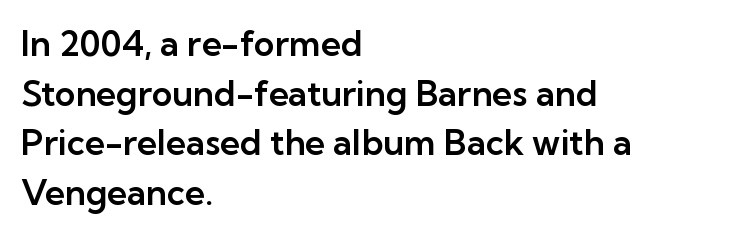
Q: Is the text italic (slanted)? A: No, it is upright.
Q: Is the typeface a serif or a sans-serif typeface? A: Sans-serif.
Q: Is the text underlined? A: No.
Q: How is the paragraph aligned? A: Left-aligned.
Q: Is the spacing between letters normal or unusually wide? A: Normal.
Q: Is the spacing between lines tight, normal or loose? A: Normal.
Q: Width (condensed, normal, or wide)? A: Normal.
Q: Stroke contrast? A: Low.
Q: x-height? A: Medium.
Q: Monospaced? A: No.
